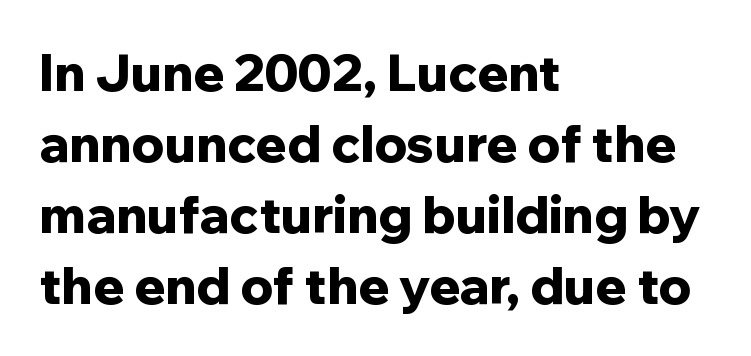
The image shows 51 px bold sans-serif type, upright; set left-aligned, normal line spacing (1.39x), normal letter spacing, not underlined; low stroke contrast and a medium x-height.
